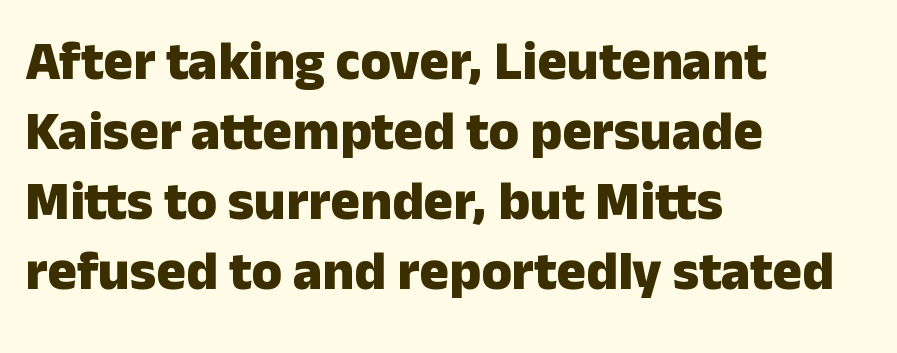
Q: Is the text bold? A: Yes.
Q: Is the text italic (slanted)? A: No, it is upright.
Q: Is the typeface a serif or a sans-serif typeface? A: Sans-serif.
Q: Is the text underlined? A: No.
Q: How is the paragraph aligned? A: Left-aligned.
Q: Is the spacing between letters normal or unusually wide? A: Normal.
Q: Is the spacing between lines tight, normal or loose? A: Normal.
Q: Width (condensed, normal, or wide)? A: Normal.
Q: Stroke contrast? A: Low.
Q: x-height? A: Medium.
Q: Monospaced? A: No.
